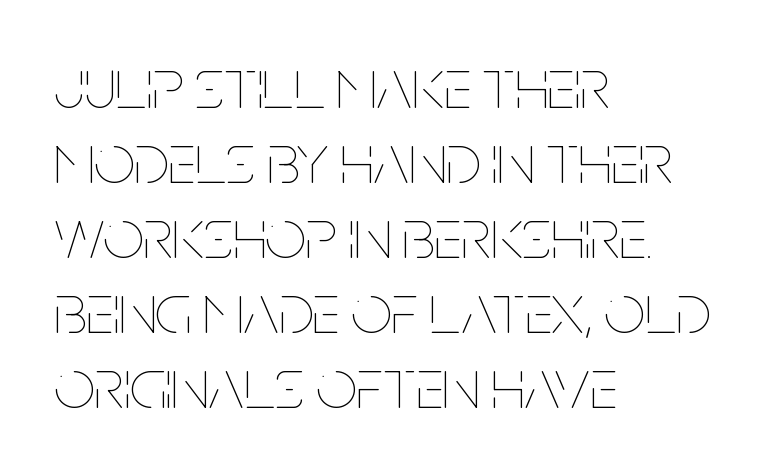
Glyph-to-glyph distance matches everyday printed text. These lines are rendered in a variable-pitch font. Style check: upright. The space directly below the letters is spotless. Closely set lines give the paragraph a compact silhouette.
